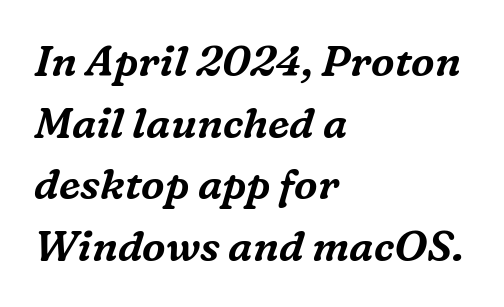
The image shows 42 px serif type, italic (leaning right); set left-aligned, normal line spacing (1.47x), normal letter spacing, not underlined; medium stroke contrast and a medium x-height.
